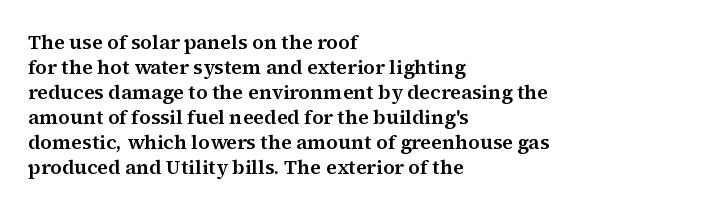
Q: Is the text italic (slanted)? A: No, it is upright.
Q: Is the text underlined? A: No.
Q: How is the paragraph aligned? A: Left-aligned.
Q: Is the spacing between letters normal or unusually wide? A: Normal.
Q: Is the spacing between lines tight, normal or loose? A: Normal.
